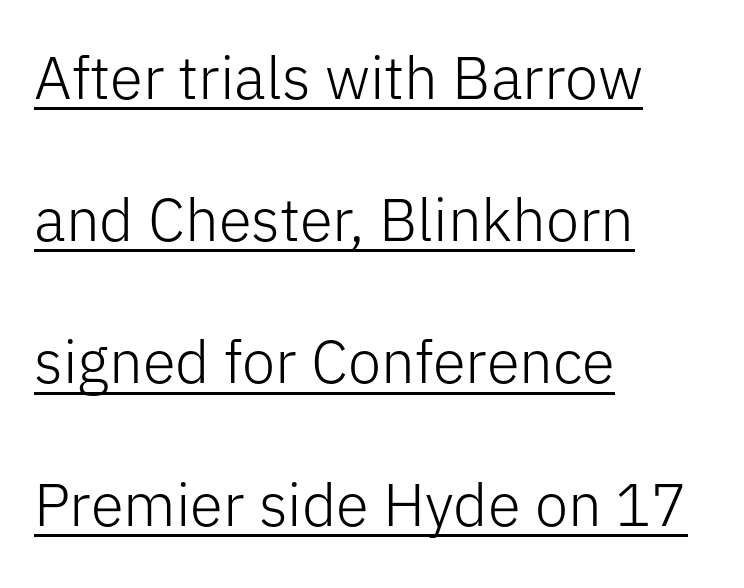
A typesetter would mark this as roman, not italic. This rendering employs a face without finishing strokes, i.e., a sans-serif. The face used here is proportionally spaced, like ordinary book or web type. Looks like someone drew a line under every word here.
